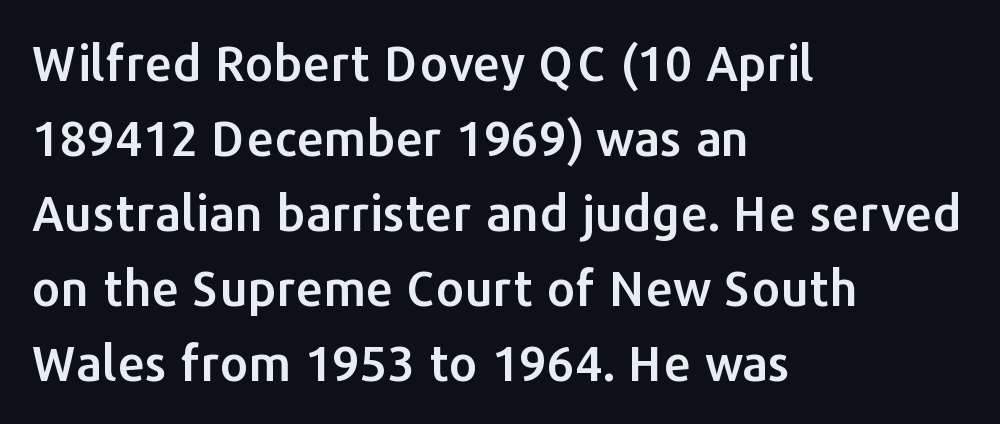
Q: Is the text italic (slanted)? A: No, it is upright.
Q: Is the typeface a serif or a sans-serif typeface? A: Sans-serif.
Q: Is the text underlined? A: No.
Q: How is the paragraph aligned? A: Left-aligned.
Q: Is the spacing between letters normal or unusually wide? A: Normal.
Q: Is the spacing between lines tight, normal or loose? A: Normal.
Q: Width (condensed, normal, or wide)? A: Normal.
Q: Stroke contrast? A: Low.
Q: x-height? A: Medium.
Q: Monospaced? A: No.
